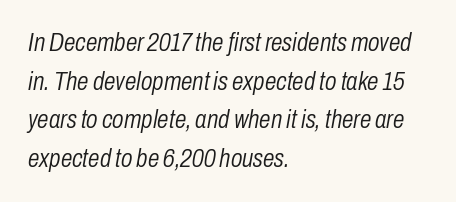
If you drew a line through each stem, it would be angled. How are the letters spaced? Ordinarily, with no added tracking. The rendering uses a moderate line-height, typical for paragraphs. The baseline area is clear. Is the stroke heavy? The answer is a plain regular-or-lighter. The setting favours the left margin, as ordinary paragraphs usually do.
